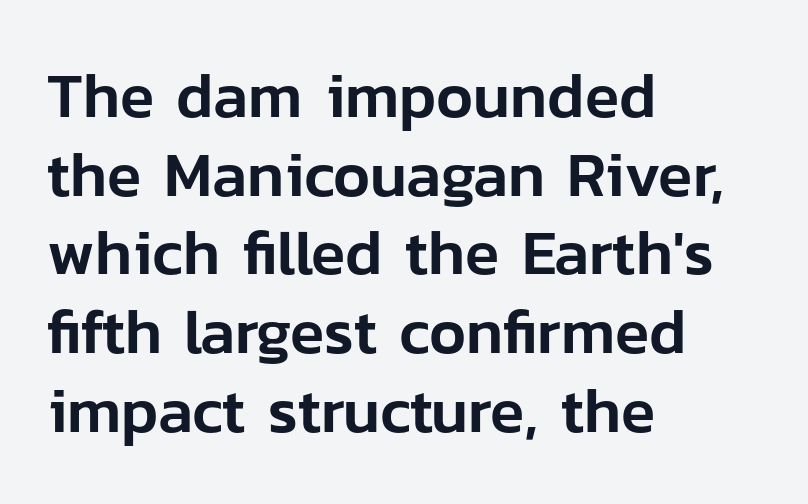
The area under the type is left untouched. The designer went with a sans here, leaving each stem footless. This is roman type, the default non-slanted kind. You could not count columns in this text — the font is proportionally spaced. Visually the block forms a straight wall on the left and a jagged coastline on the right. The vertical gap from one line to the next is medium.
